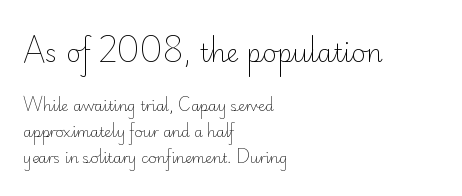
The image shows 25 px text type, upright; set left-aligned, line spacing 1.85x, normal letter spacing, not underlined; the first (top) block is 1.79x larger.
